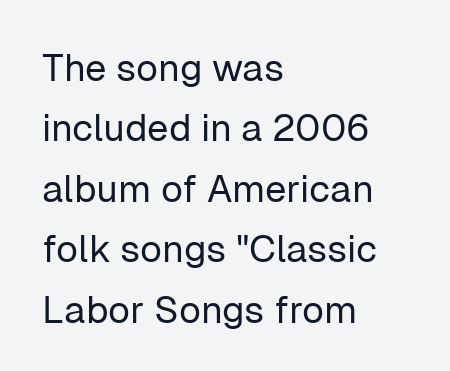
{"serif": "no", "italic": "no", "bold": "no", "weight": "regular", "width": "normal", "stroke_contrast": "low", "x_height": "medium", "monospaced": "no", "underline": "no", "align": "left", "line_spacing": "normal", "line_spacing_ratio": 1.59, "letter_spacing": "normal", "letter_spacing_em": 0.0, "glyph_px": 38}
